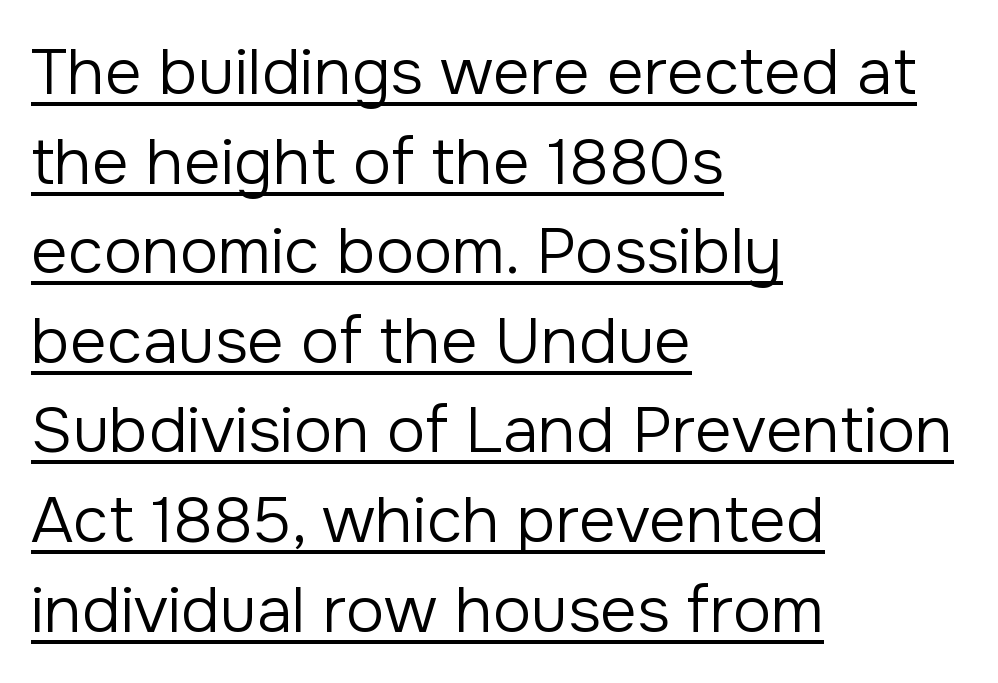
{"serif": "no", "italic": "no", "bold": "no", "weight": "regular", "width": "normal", "stroke_contrast": "low", "x_height": "medium", "monospaced": "no", "underline": "yes", "align": "left", "line_spacing": "normal", "line_spacing_ratio": 1.4, "letter_spacing": "normal", "letter_spacing_em": 0.0, "glyph_px": 64}
